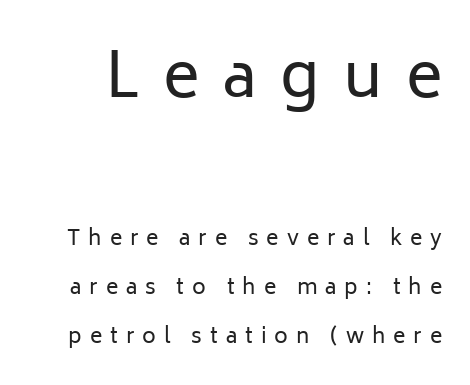
{"serif": "no", "italic": "no", "bold": "no", "weight": "regular", "width": "normal", "stroke_contrast": "low", "x_height": "medium", "monospaced": "no", "underline": "no", "line_spacing": "loose", "line_spacing_ratio": 2.32, "letter_spacing": "wide", "letter_spacing_em": 0.38, "larger_block": "first", "size_ratio": 2.95, "glyph_px": 62}
